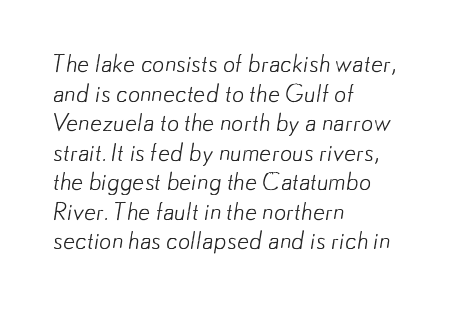
The image shows 24 px text type; set left-aligned, line spacing 1.23x, normal letter spacing, not underlined.
